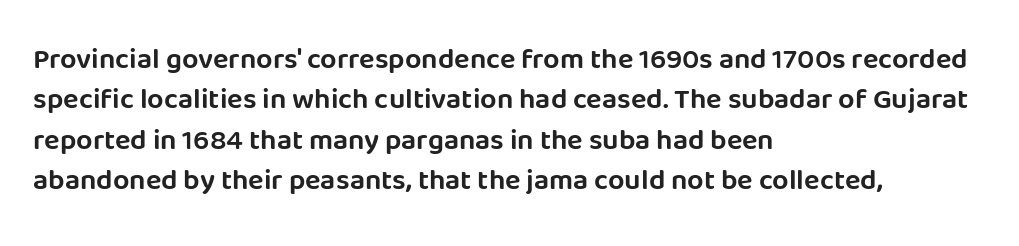
You can tell it's not italic because the verticals are truly vertical. Typographically, this falls in the sans-serif category. Left-aligned paragraph, ragged on the right. Has an underline been added? It has not. The letters advance in unequal steps, a hallmark of proportional type.
